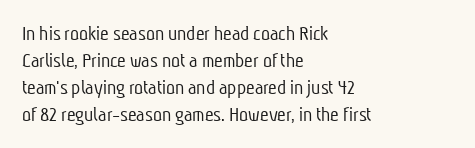
Letters have the restrained weight of plain body copy at most. The letters sit at their default tracking, neither squeezed nor spread. One-word summary of the alignment: left. Descenders hang freely into open space.
